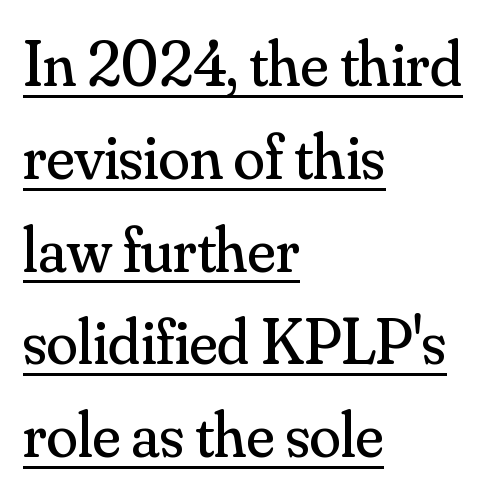
Students, observe the line beneath the letters — that is underlining. These lines are rendered in a variable-pitch font. Notice how the passage keeps a crisp vertical edge on the left only. Letterform terminals end in serifs throughout the passage. What stands out about the letter spacing? Nothing — it is the standard amount.
